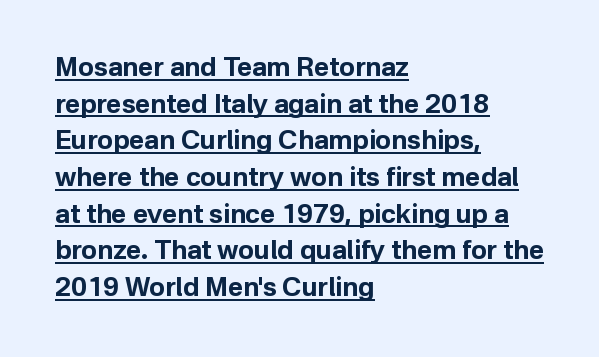
{"italic": "no", "bold": "yes", "underline": "yes", "align": "left", "line_spacing": "normal", "line_spacing_ratio": 1.41, "letter_spacing": "normal", "letter_spacing_em": 0.0, "glyph_px": 26}
